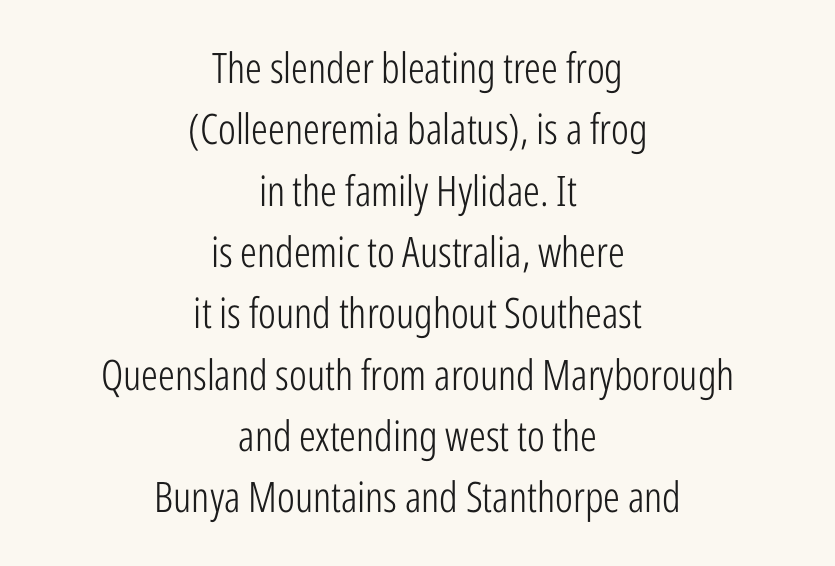
These lines were composed using upright roman letters. These lines are rendered in a variable-pitch font. Is this a heavy cut? Hardly; it is regular or lighter. The typeface chosen for these lines omits serifs.
